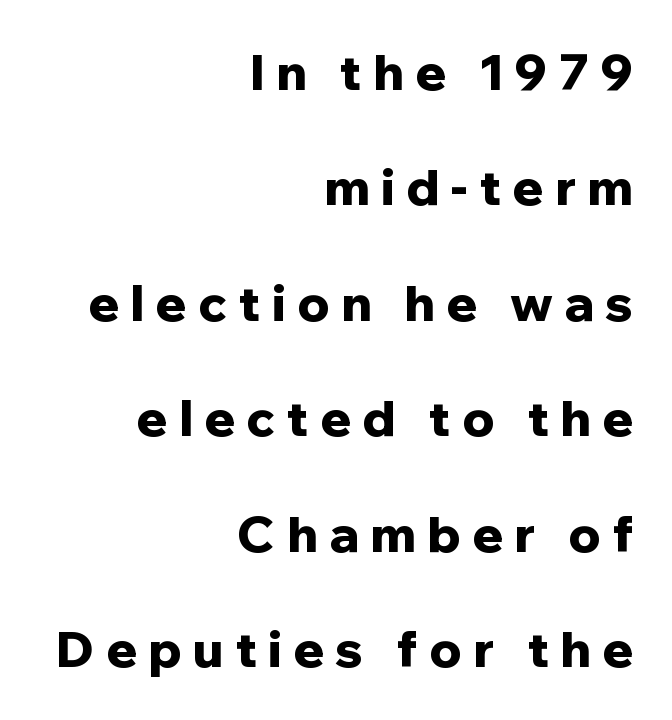
To sum up the face: it is a sans, with no serifs. Proportional: the letters do not fall into vertical columns. Plain, unruled lines of type. Line ends are locked; line starts wander. Leading: increased.
